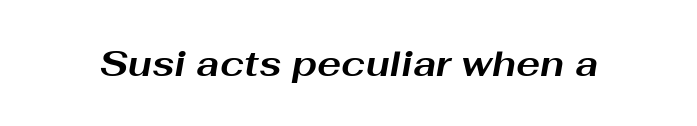
Q: Is the text bold? A: Yes.
Q: Is the text italic (slanted)? A: Yes, it leans right by about 10 degrees.
Q: Is the text underlined? A: No.
Q: Is the spacing between letters normal or unusually wide? A: Normal.
Q: Width (condensed, normal, or wide)? A: Wide.
Q: Stroke contrast? A: Medium.
Q: x-height? A: Medium.
Q: Monospaced? A: No.
